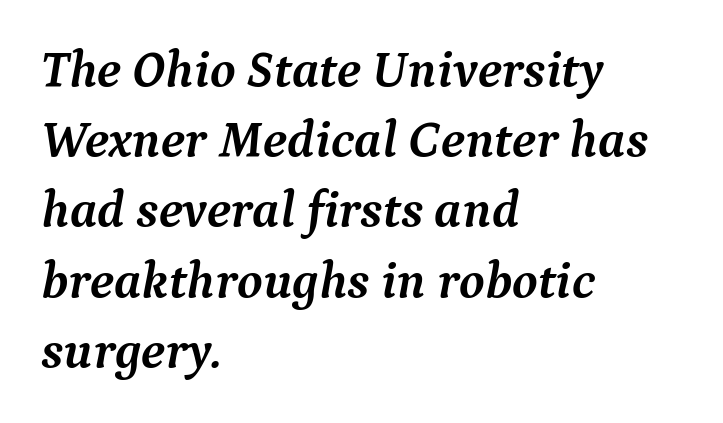
Q: Is the text bold? A: Yes.
Q: Is the text italic (slanted)? A: Yes, it leans right by about 9 degrees.
Q: Is the typeface a serif or a sans-serif typeface? A: Serif.
Q: Is the text underlined? A: No.
Q: How is the paragraph aligned? A: Left-aligned.
Q: Is the spacing between letters normal or unusually wide? A: Normal.
Q: Is the spacing between lines tight, normal or loose? A: Normal.
Q: Width (condensed, normal, or wide)? A: Normal.
Q: Stroke contrast? A: Medium.
Q: x-height? A: Medium.
Q: Monospaced? A: No.
